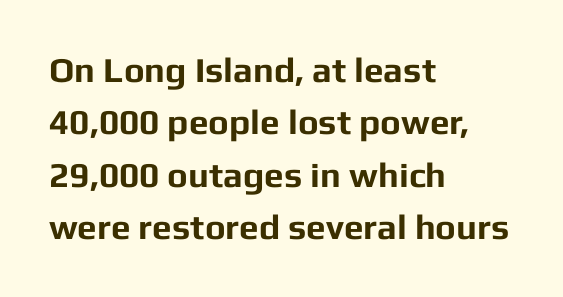
The image shows 35 px bold sans-serif type, upright; set left-aligned, normal line spacing (1.5x), normal letter spacing, not underlined; low stroke contrast and a medium x-height.
